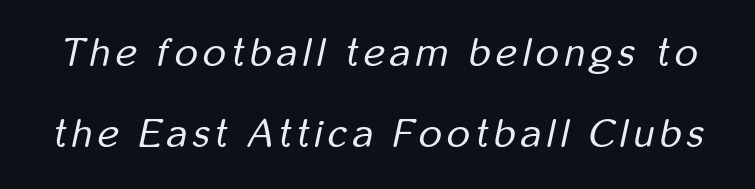
{"italic": "yes", "lean": "right", "slant_degrees": 12, "bold": "no", "weight": "regular", "width": "condensed", "stroke_contrast": "low", "x_height": "medium", "monospaced": "no", "underline": "no", "line_spacing": "loose", "line_spacing_ratio": 2.03, "glyph_px": 40}
